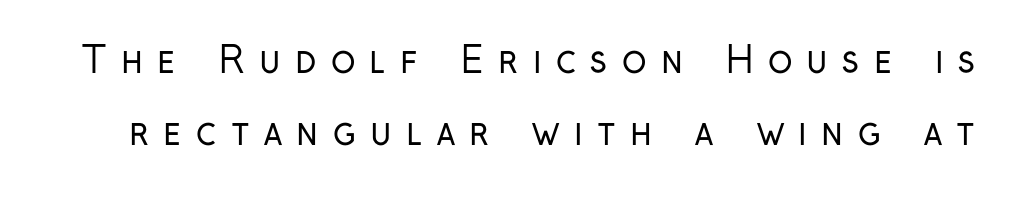
{"serif": "no", "italic": "no", "bold": "no", "weight": "regular", "width": "condensed", "stroke_contrast": "low", "x_height": "medium", "monospaced": "no", "underline": "no", "line_spacing": "loose", "line_spacing_ratio": 1.99, "letter_spacing": "wide", "letter_spacing_em": 0.4, "glyph_px": 36}
